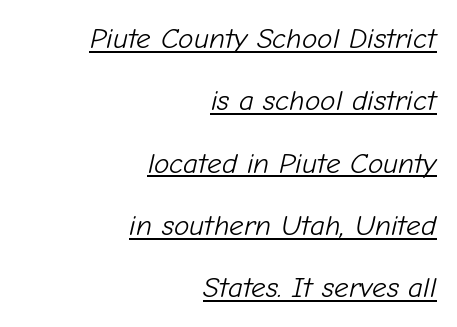
Q: Is the text bold? A: No.
Q: Is the text italic (slanted)? A: Yes, it leans right by about 12 degrees.
Q: Is the text underlined? A: Yes.
Q: How is the paragraph aligned? A: Right-aligned.
Q: Is the spacing between letters normal or unusually wide? A: Normal.
Q: Is the spacing between lines tight, normal or loose? A: Loose.
Q: Width (condensed, normal, or wide)? A: Normal.
Q: Stroke contrast? A: Low.
Q: x-height? A: Medium.
Q: Monospaced? A: No.
